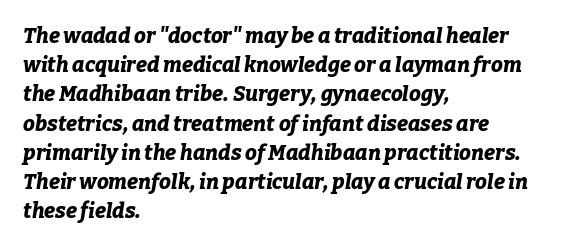
Q: Is the text bold? A: Yes.
Q: Is the text italic (slanted)? A: Yes, it leans right by about 9 degrees.
Q: Is the text underlined? A: No.
Q: How is the paragraph aligned? A: Left-aligned.
Q: Is the spacing between letters normal or unusually wide? A: Normal.
Q: Is the spacing between lines tight, normal or loose? A: Normal.
